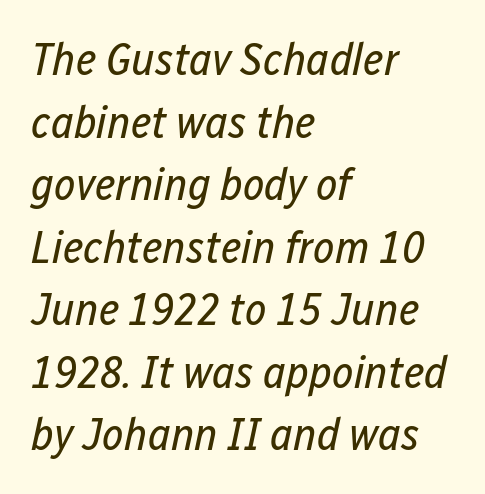
Q: Is the text bold? A: No.
Q: Is the text italic (slanted)? A: Yes, it leans right by about 12 degrees.
Q: Is the text underlined? A: No.
Q: How is the paragraph aligned? A: Left-aligned.
Q: Is the spacing between letters normal or unusually wide? A: Normal.
Q: Is the spacing between lines tight, normal or loose? A: Normal.
Q: Width (condensed, normal, or wide)? A: Condensed.
Q: Stroke contrast? A: Low.
Q: x-height? A: Medium.
Q: Monospaced? A: No.
